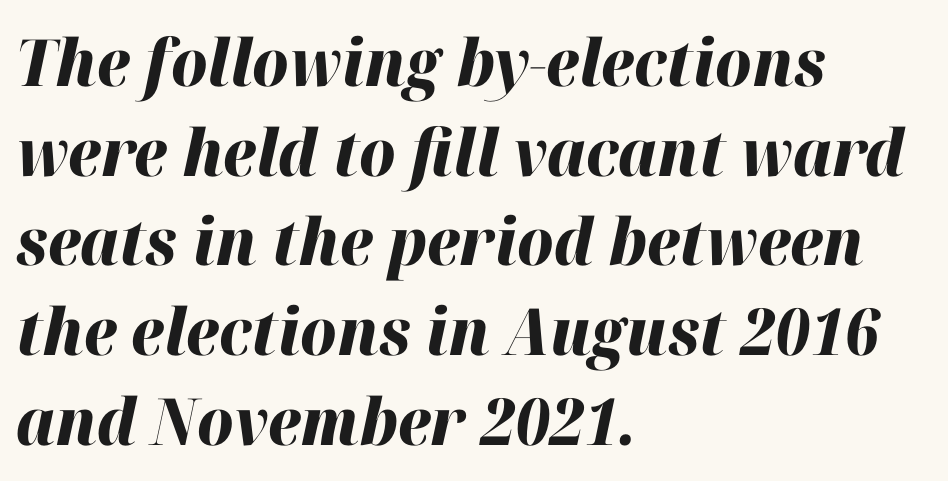
Q: Is the text bold? A: Yes.
Q: Is the text italic (slanted)? A: Yes, it leans right by about 12 degrees.
Q: Is the text underlined? A: No.
Q: How is the paragraph aligned? A: Left-aligned.
Q: Is the spacing between letters normal or unusually wide? A: Normal.
Q: Is the spacing between lines tight, normal or loose? A: Normal.
Q: Width (condensed, normal, or wide)? A: Normal.
Q: Stroke contrast? A: High.
Q: x-height? A: Medium.
Q: Monospaced? A: No.
